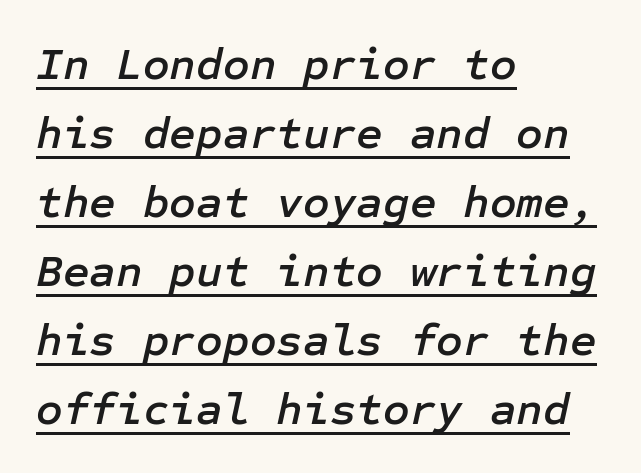
Q: Is the text italic (slanted)? A: Yes, it leans right by about 12 degrees.
Q: Is the text underlined? A: Yes.
Q: How is the paragraph aligned? A: Left-aligned.
Q: Is the spacing between letters normal or unusually wide? A: Normal.
Q: Is the spacing between lines tight, normal or loose? A: Normal.
Q: Width (condensed, normal, or wide)? A: Normal.
Q: Stroke contrast? A: Low.
Q: x-height? A: Medium.
